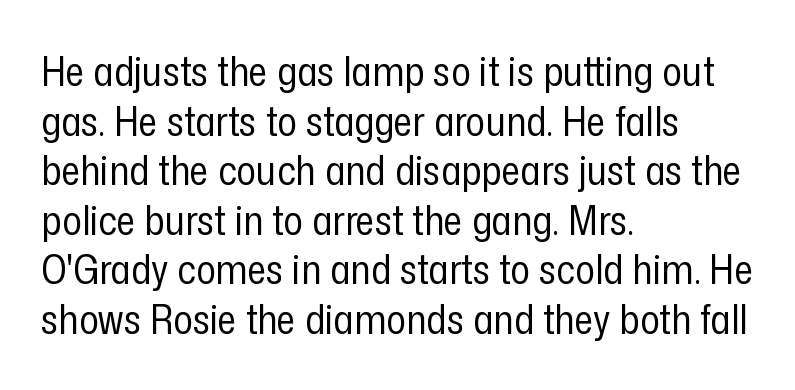
{"serif": "no", "italic": "no", "bold": "no", "weight": "regular", "width": "condensed", "stroke_contrast": "low", "x_height": "medium", "monospaced": "no", "underline": "no", "align": "left", "line_spacing_ratio": 1.21, "letter_spacing": "normal", "letter_spacing_em": 0.0, "glyph_px": 41}
